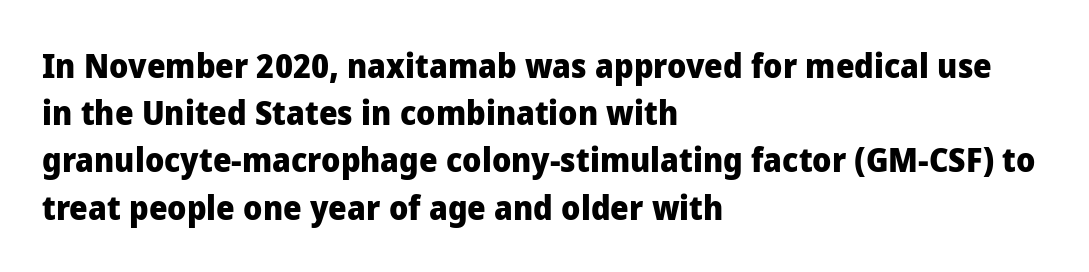
Standard letterfit; no display-style spreading of the glyphs. This block has exactly the height ordinary leading produces. The specimen reads as upright at a glance. Looks like regular typesetting: each glyph gets only the width it needs. Line beginnings align vertically; line endings do not.
